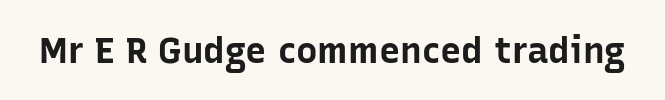
This sample uses plain, unmodified letter spacing. Examine the stroke ends and you'll find no serifs. Spacing verdict: proportional, widths tailored to each character. The specimen reads as upright at a glance.
